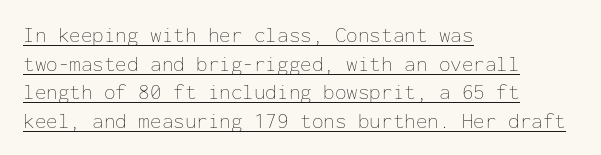
{"italic": "no", "bold": "no", "underline": "yes", "align": "left", "line_spacing": "normal", "line_spacing_ratio": 1.36, "letter_spacing": "normal", "letter_spacing_em": 0.0, "glyph_px": 21}
